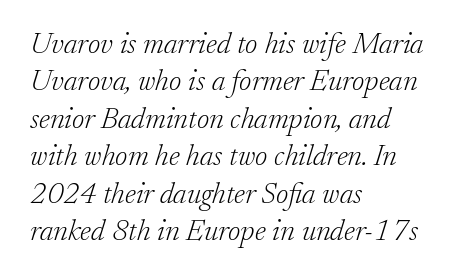
The image shows 30 px light serif type, italic (leaning right); set left-aligned, normal line spacing (1.25x), normal letter spacing, not underlined; low stroke contrast and a small x-height.
